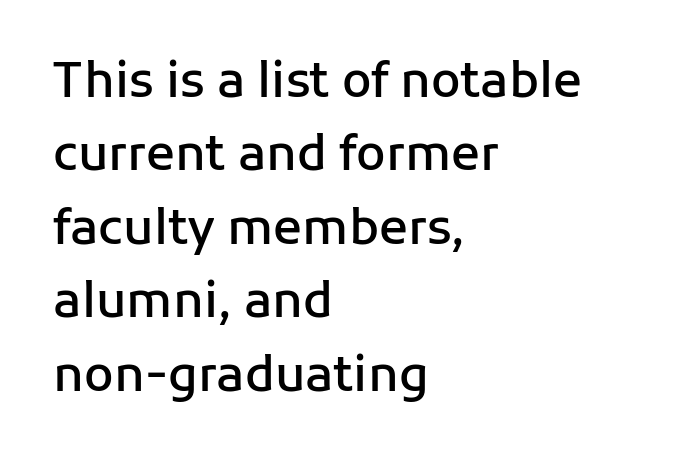
Honestly, the letter spacing is just normal — you wouldn't notice it. These lines are rendered in a variable-pitch font. The vertical gap from one line to the next is medium. You can tell from the bare stems that sans-serif type was used. The face used here is a semibold: visibly heavier than regular, lighter than bold. Every stem runs plumb, perpendicular to the baseline.
